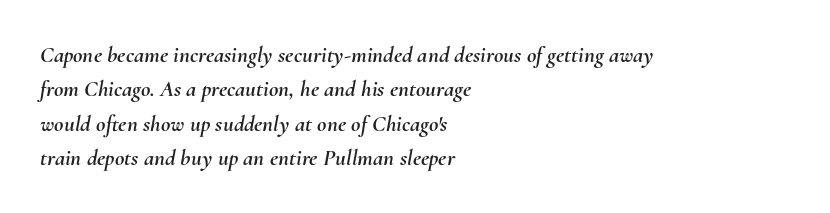
{"italic": "yes", "lean": "right", "slant_degrees": 10, "underline": "no", "align": "left", "line_spacing": "normal", "line_spacing_ratio": 1.5, "letter_spacing": "normal", "letter_spacing_em": 0.0, "glyph_px": 23}
